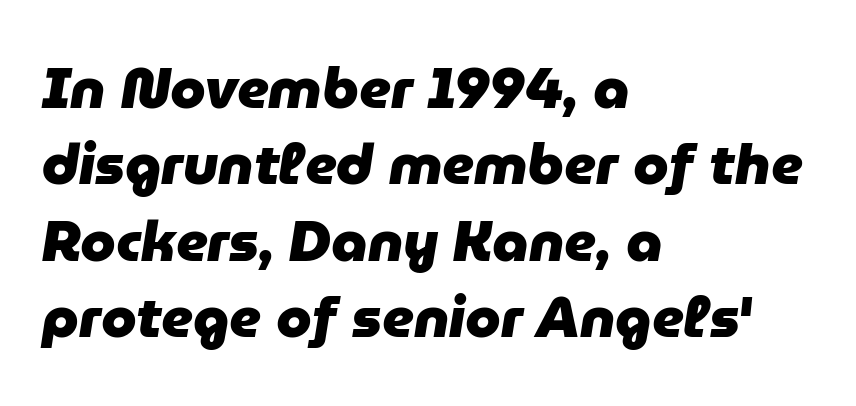
Q: Is the text bold? A: Yes.
Q: Is the text italic (slanted)? A: Yes, it leans right by about 9 degrees.
Q: Is the text underlined? A: No.
Q: How is the paragraph aligned? A: Left-aligned.
Q: Is the spacing between letters normal or unusually wide? A: Normal.
Q: Is the spacing between lines tight, normal or loose? A: Normal.
Q: Width (condensed, normal, or wide)? A: Normal.
Q: Stroke contrast? A: Low.
Q: x-height? A: Medium.
Q: Monospaced? A: No.
